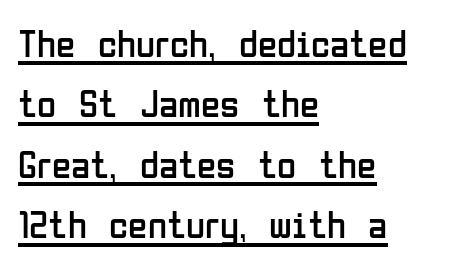
Ink coverage per letter is moderate at most. Check where the strokes stop: nothing finishes them off — pure sans. The gaps between neighbouring characters are ordinary and unremarkable. These lines were composed using upright roman letters. The rendered words wear a rule along their underside.
